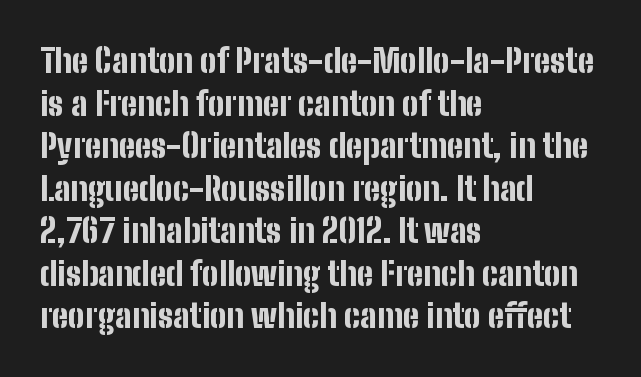
The image shows 33 px bold, condensed sans-serif type, upright; set left-aligned, normal line spacing (1.29x), normal letter spacing, not underlined; low stroke contrast and a medium x-height.
